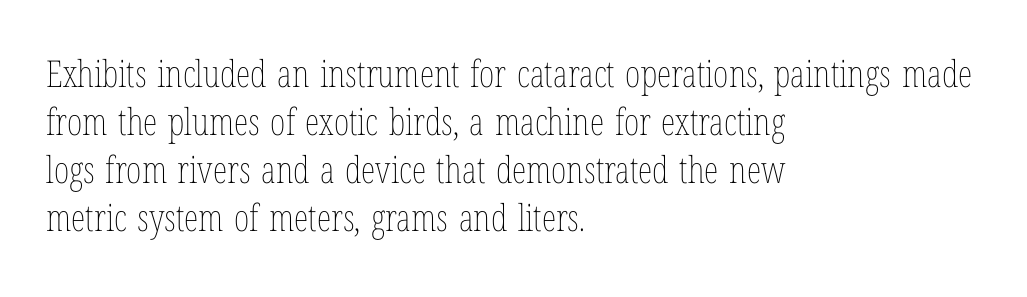
Q: Is the text bold? A: No.
Q: Is the text italic (slanted)? A: No, it is upright.
Q: Is the text underlined? A: No.
Q: How is the paragraph aligned? A: Left-aligned.
Q: Is the spacing between letters normal or unusually wide? A: Normal.
Q: Is the spacing between lines tight, normal or loose? A: Normal.
Q: Width (condensed, normal, or wide)? A: Condensed.
Q: Stroke contrast? A: Low.
Q: x-height? A: Medium.
Q: Monospaced? A: No.
